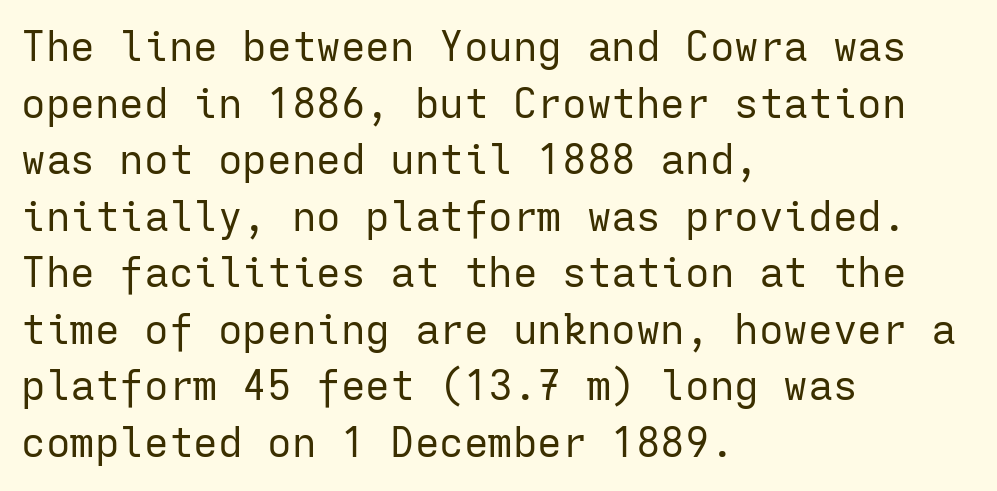
Q: Is the text bold? A: No.
Q: Is the text italic (slanted)? A: No, it is upright.
Q: Is the typeface a serif or a sans-serif typeface? A: Sans-serif.
Q: Is the text underlined? A: No.
Q: How is the paragraph aligned? A: Left-aligned.
Q: Is the spacing between letters normal or unusually wide? A: Normal.
Q: Is the spacing between lines tight, normal or loose? A: Normal.
Q: Width (condensed, normal, or wide)? A: Normal.
Q: Stroke contrast? A: Low.
Q: x-height? A: Medium.
Q: Monospaced? A: Yes.
